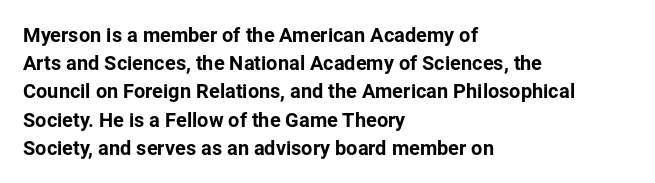
Quick note: interline space is typical. Layout note: lines flush left. The tracking reads as untouched default to a designer's eye. The passage shown is not underscored anywhere. The type sits square on the baseline with zero lean.
